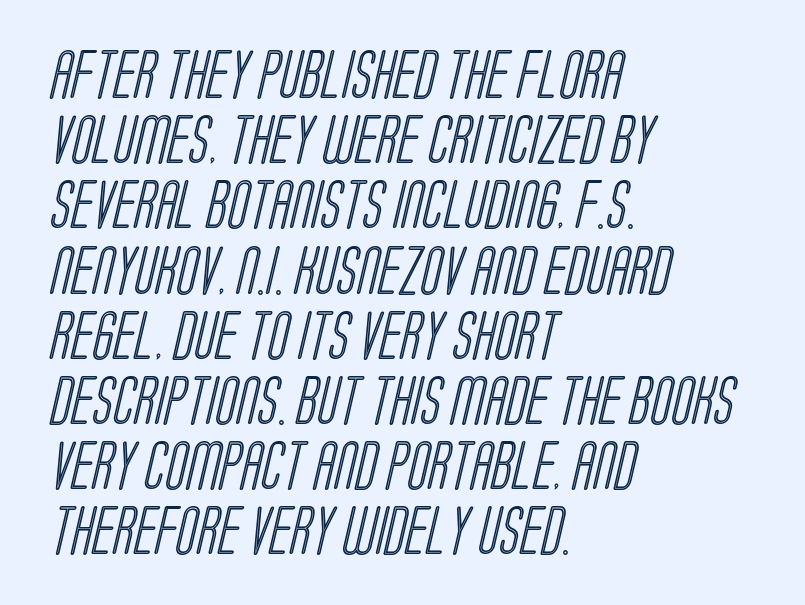
{"width": "condensed", "x_height": "large", "monospaced": "no", "underline": "no", "align": "left", "line_spacing": "normal", "line_spacing_ratio": 1.33, "letter_spacing": "normal", "letter_spacing_em": 0.0, "glyph_px": 49}
